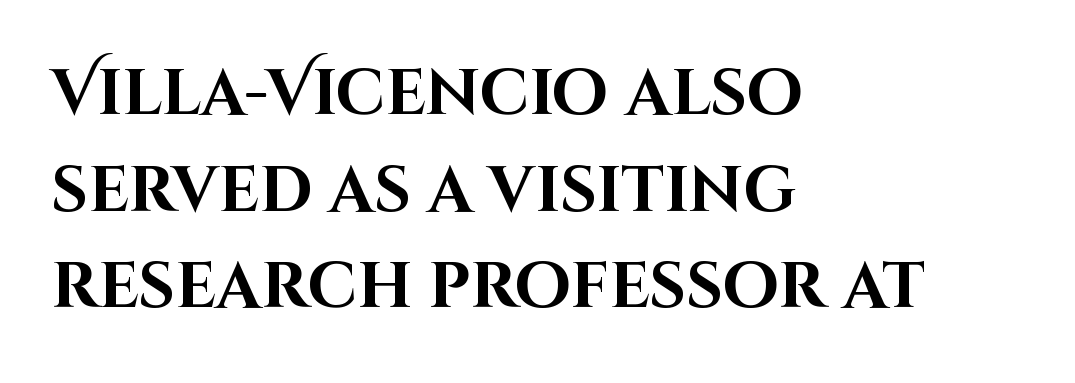
The image shows 64 px bold sans-serif type, upright; set left-aligned, normal line spacing (1.51x), normal letter spacing, not underlined; high stroke contrast and a large x-height.
